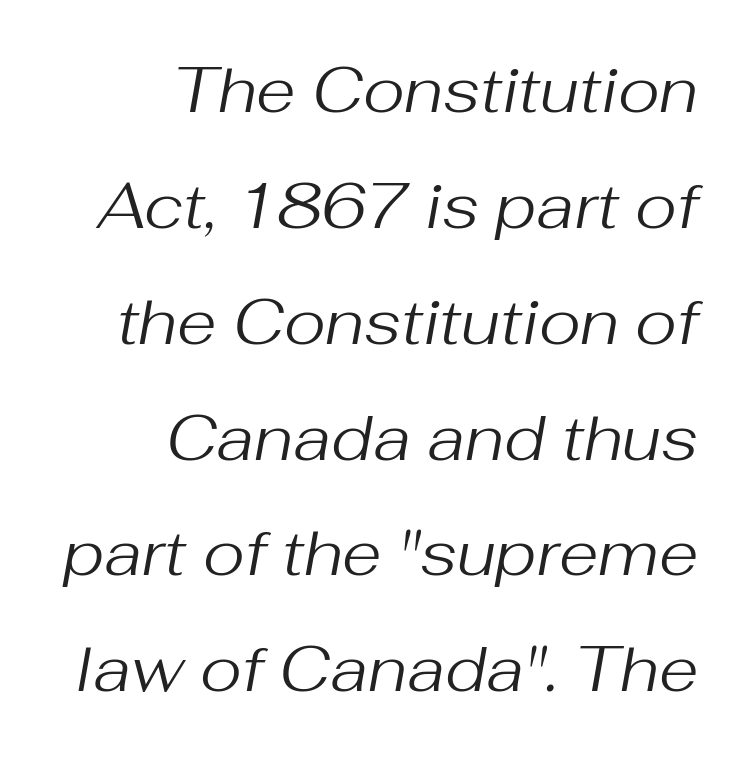
Q: Is the text bold? A: No.
Q: Is the text italic (slanted)? A: Yes, it leans right by about 10 degrees.
Q: Is the text underlined? A: No.
Q: How is the paragraph aligned? A: Right-aligned.
Q: Is the spacing between letters normal or unusually wide? A: Normal.
Q: Width (condensed, normal, or wide)? A: Normal.
Q: Stroke contrast? A: Medium.
Q: x-height? A: Medium.
Q: Monospaced? A: No.
